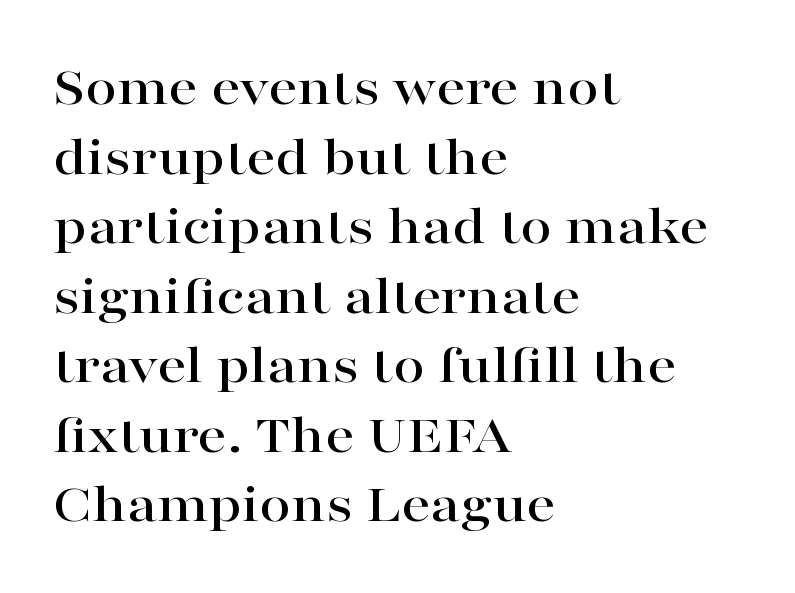
Compared with a centered layout, this one pins lines to the left instead. The typography opts for an upright posture over an oblique one. The face used here is rendered with its standard letterfit. Honestly, there is no underline to notice here at all.
